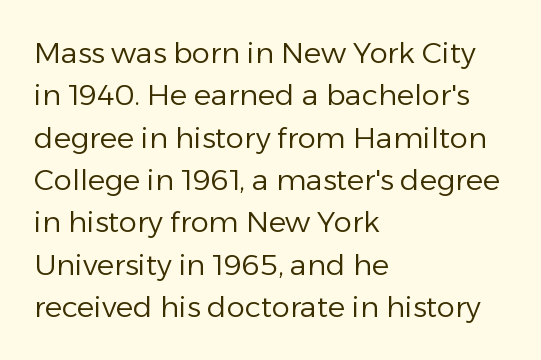
{"serif": "no", "italic": "no", "bold": "no", "weight": "regular", "width": "normal", "stroke_contrast": "low", "x_height": "medium", "monospaced": "no", "underline": "no", "align": "left", "line_spacing": "normal", "line_spacing_ratio": 1.46, "letter_spacing": "normal", "letter_spacing_em": 0.0, "glyph_px": 29}
